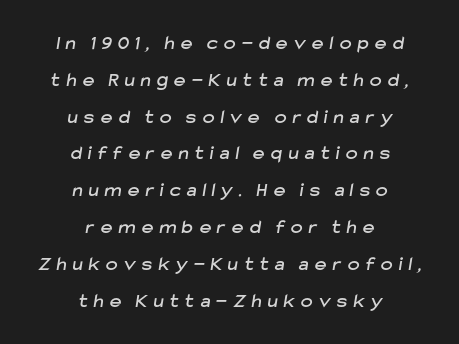
{"underline": "no", "align": "center", "line_spacing_ratio": 1.84, "letter_spacing": "wide", "letter_spacing_em": 0.31, "glyph_px": 20}
